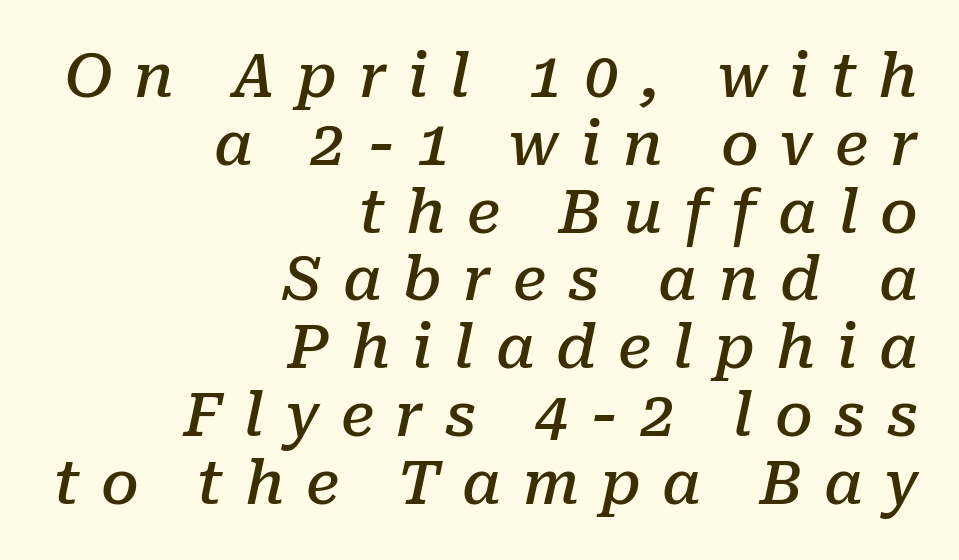
Q: Is the text bold? A: Semi-bold.
Q: Is the text italic (slanted)? A: Yes, it leans right by about 10 degrees.
Q: Is the typeface a serif or a sans-serif typeface? A: Serif.
Q: Is the text underlined? A: No.
Q: How is the paragraph aligned? A: Right-aligned.
Q: Is the spacing between letters normal or unusually wide? A: Unusually wide.
Q: Is the spacing between lines tight, normal or loose? A: Tight.
Q: Width (condensed, normal, or wide)? A: Normal.
Q: Stroke contrast? A: Low.
Q: x-height? A: Medium.
Q: Monospaced? A: No.
